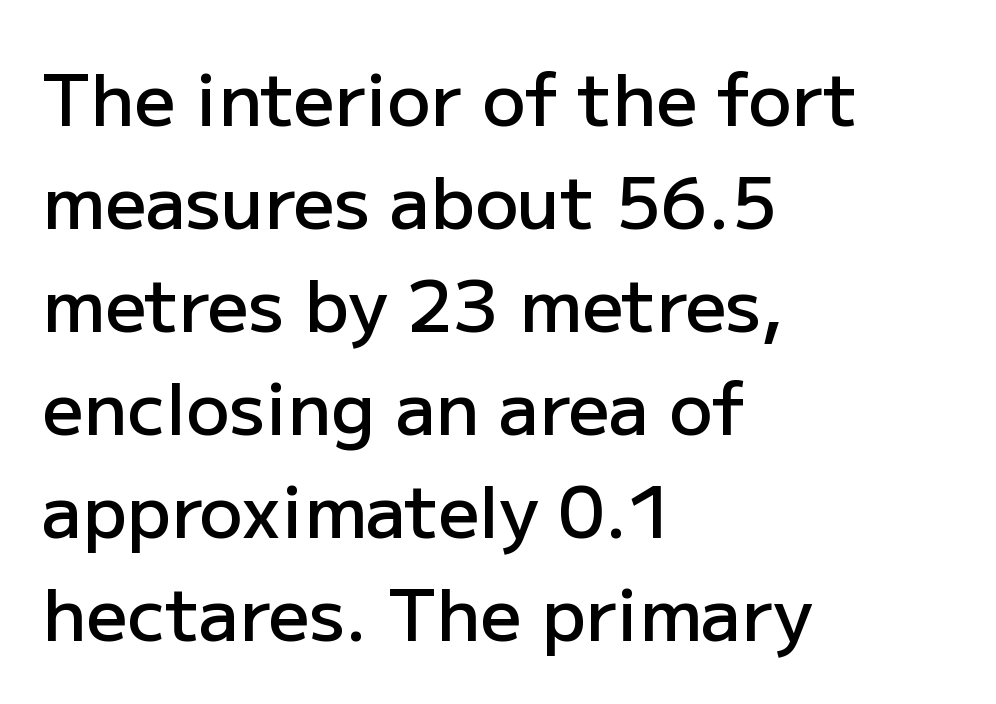
The image shows 72 px semibold sans-serif type, upright; set left-aligned, normal line spacing (1.43x), normal letter spacing, not underlined; low stroke contrast and a medium x-height.
